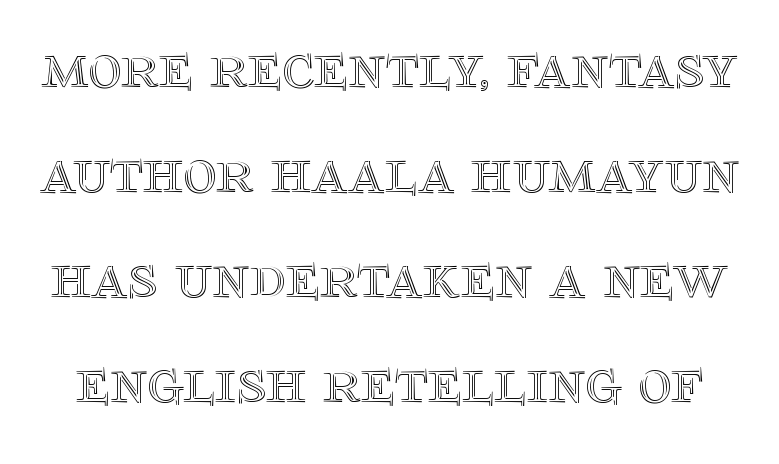
The image shows 64 px text type, upright; set normal line spacing (1.64x), normal letter spacing, not underlined; a large x-height.
